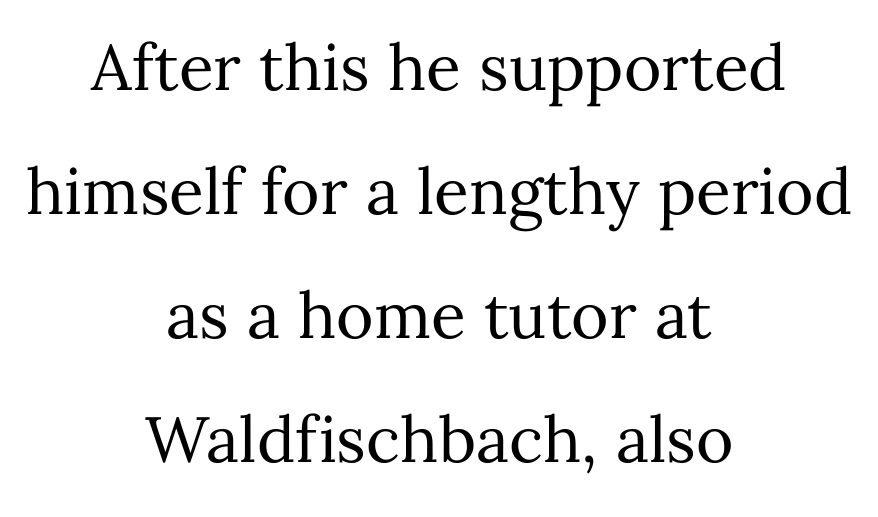
Q: Is the text bold? A: No.
Q: Is the text italic (slanted)? A: No, it is upright.
Q: Is the text underlined? A: No.
Q: How is the paragraph aligned? A: Centered.
Q: Is the spacing between letters normal or unusually wide? A: Normal.
Q: Is the spacing between lines tight, normal or loose? A: Loose.
Q: Width (condensed, normal, or wide)? A: Normal.
Q: Stroke contrast? A: Medium.
Q: x-height? A: Medium.
Q: Monospaced? A: No.
